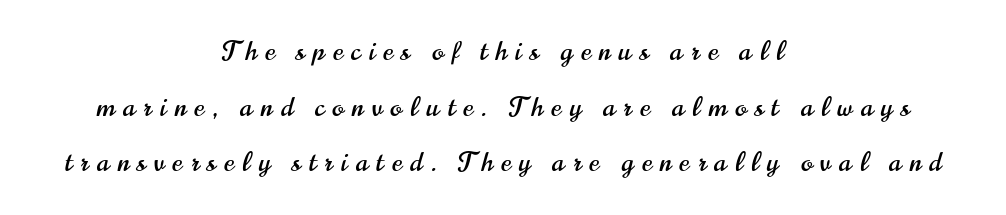
Underlining? Definitely not there. Vertical spacing — loose. Display-style spreading of the glyphs; the letterfit is very open. Visually the block forms a symmetrical silhouette, jagged on both flanks.
